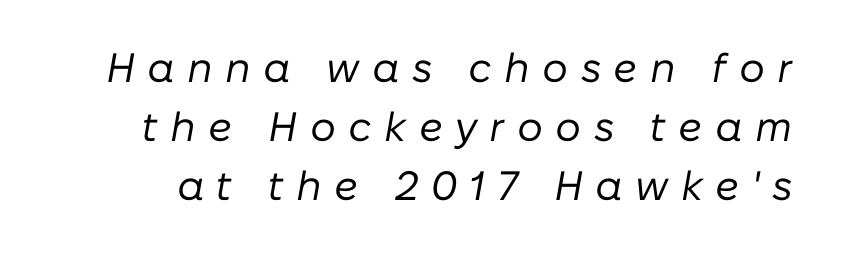
The image shows 41 px regular-weight type, italic (leaning right); set normal line spacing (1.44x), unusually wide letter spacing (+0.3 em), not underlined; low stroke contrast and a medium x-height.
